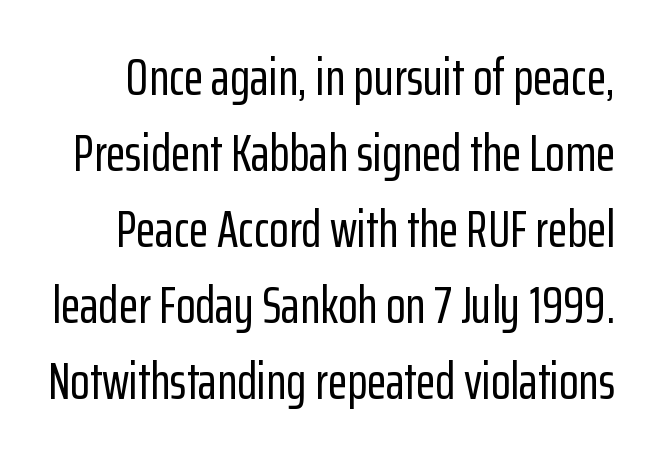
{"serif": "no", "italic": "no", "width": "condensed", "stroke_contrast": "low", "x_height": "medium", "monospaced": "no", "underline": "no", "line_spacing": "normal", "line_spacing_ratio": 1.49, "letter_spacing": "normal", "letter_spacing_em": 0.0, "glyph_px": 51}
